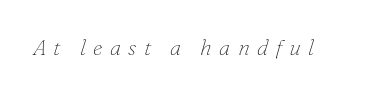
{"italic": "yes", "lean": "right", "slant_degrees": 16, "bold": "no", "underline": "no", "letter_spacing": "wide", "letter_spacing_em": 0.33, "glyph_px": 22}
